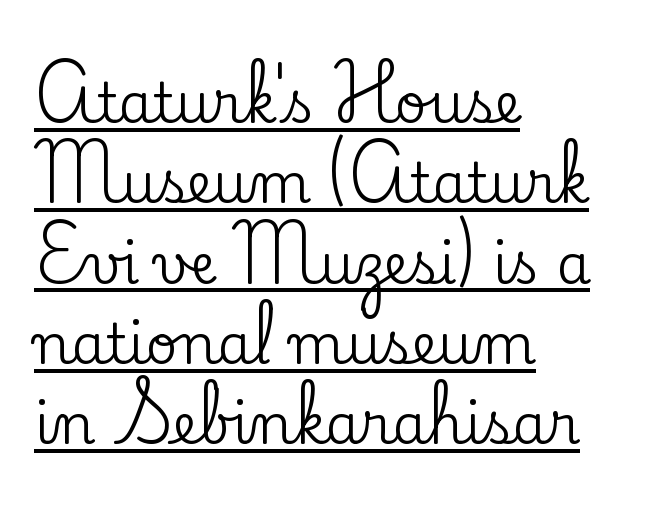
The image shows 55 px serif type, upright; set left-aligned, normal line spacing (1.46x), normal letter spacing, underlined; low stroke contrast and a small x-height.
